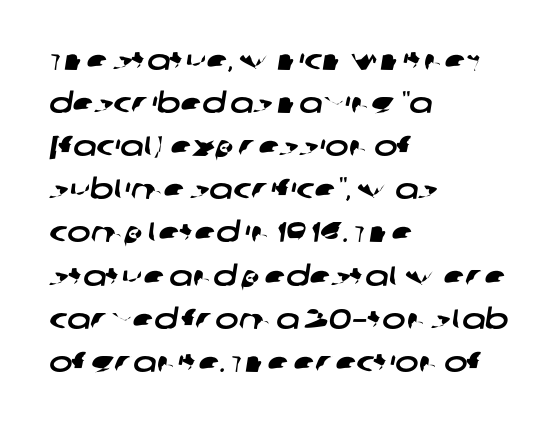
Typographically, this falls in the sans-serif category. Character widths vary here, with narrow letters taking less room than wide ones. Summary of vertical rhythm: regular, with standard interline spacing. The lines in this sample share a left origin and differ only in where they stop. Letter spacing: default.
